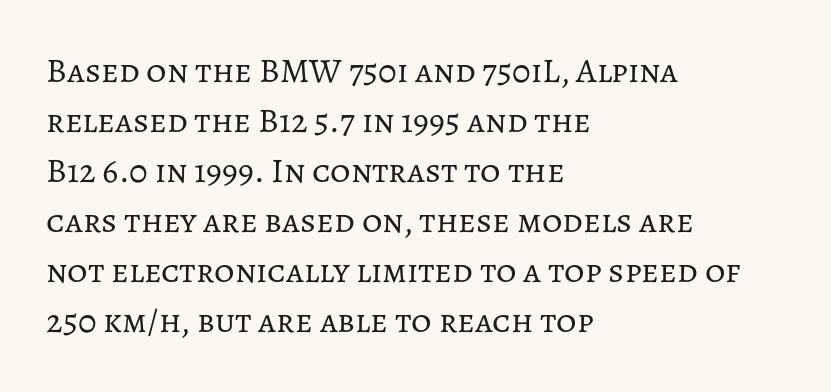
Summary of vertical rhythm: regular, with standard interline spacing. Left-aligned paragraph, ragged on the right. The specimen omits any rule beneath the text block's lines. Think of a printed novel: that variable character pitch is what you see here.
